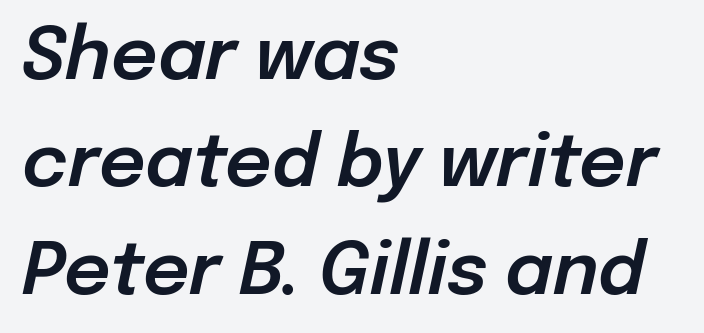
The image shows 72 px text type, italic (leaning right); set left-aligned, normal line spacing (1.49x), normal letter spacing, not underlined; low stroke contrast and a medium x-height.
